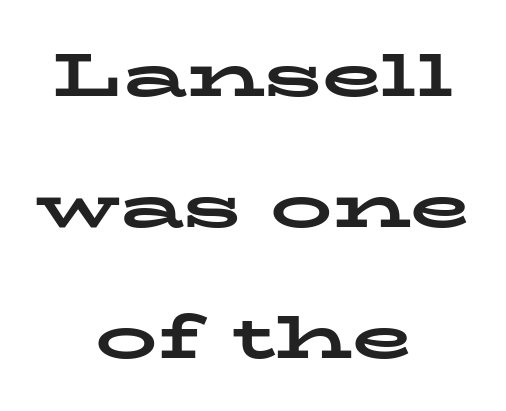
{"serif": "yes", "italic": "no", "bold": "yes", "weight": "bold", "width": "wide", "stroke_contrast": "low", "x_height": "medium", "monospaced": "no", "underline": "no", "align": "center", "line_spacing": "loose", "line_spacing_ratio": 2.11, "letter_spacing": "normal", "letter_spacing_em": 0.0, "glyph_px": 62}
